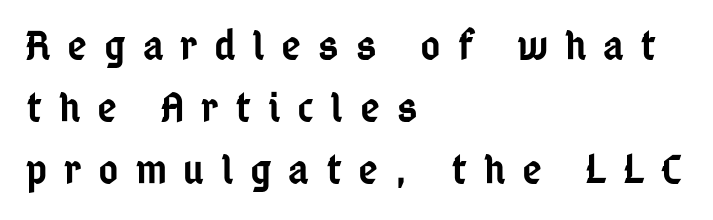
This sample uses an upright cut, with every glyph sitting square on the baseline. Which margin do the lines hug? The left one — the right edge is uneven. A typesetter would call this proportional, since set widths differ per character. Check the space under the baseline: it is left empty. Vertically, the passage feels balanced, rows spaced as you'd expect.
